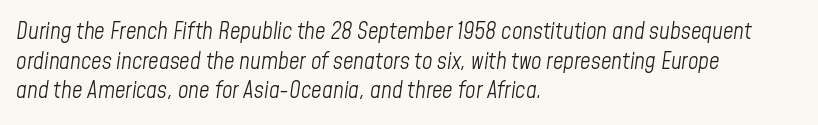
The image shows 23 px text type, italic (leaning right); set left-aligned, normal line spacing (1.29x), normal letter spacing, not underlined.
